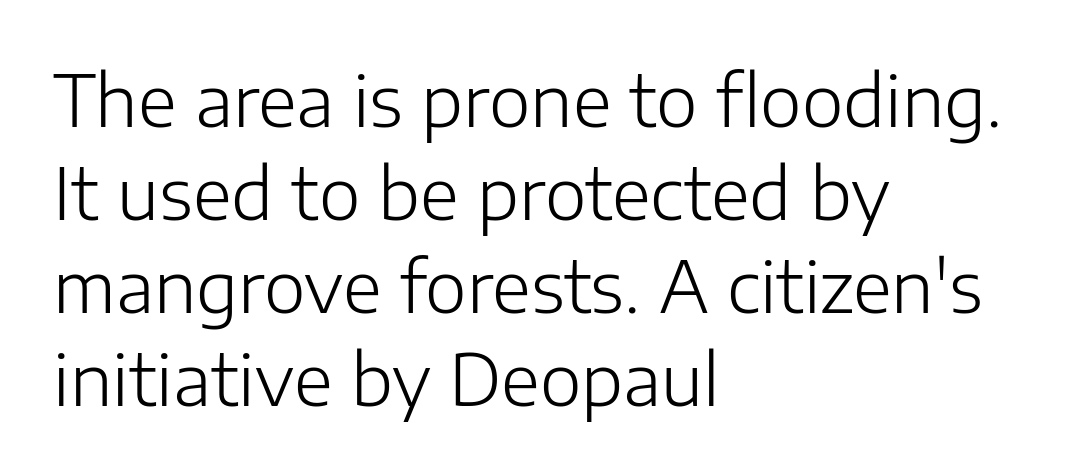
{"serif": "no", "italic": "no", "bold": "no", "weight": "light", "width": "normal", "stroke_contrast": "low", "x_height": "medium", "monospaced": "no", "underline": "no", "align": "left", "line_spacing": "normal", "line_spacing_ratio": 1.31, "letter_spacing": "normal", "letter_spacing_em": 0.0, "glyph_px": 71}
